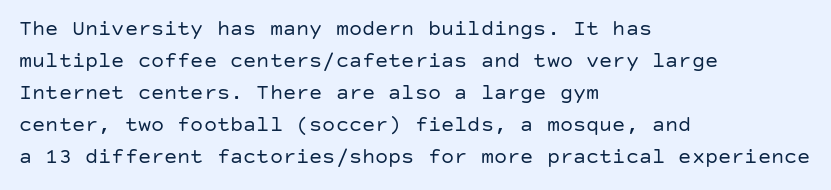
Weight: in the light-to-regular range. These lines keep a tight, regular rhythm from letter to letter. Any mark beneath the type? The region is blank. Left-aligned paragraph, ragged on the right. If you drew a line through each stem, it would be perfectly vertical. Honestly, the row spacing looks completely unremarkable.
